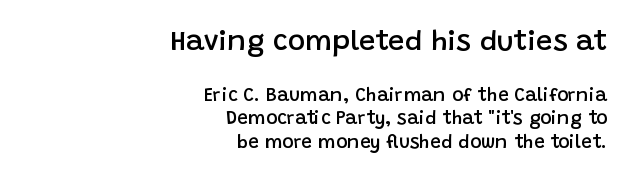
{"serif": "no", "italic": "no", "bold": "semi", "weight": "semibold", "width": "normal", "stroke_contrast": "low", "x_height": "large", "monospaced": "no", "underline": "no", "align": "right", "line_spacing_ratio": 1.23, "letter_spacing": "normal", "letter_spacing_em": 0.0, "larger_block": "first", "size_ratio": 1.53, "glyph_px": 29}
